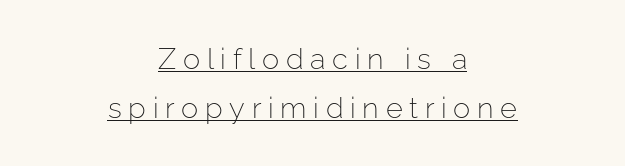
Q: Is the text bold? A: No.
Q: Is the text italic (slanted)? A: No, it is upright.
Q: Is the typeface a serif or a sans-serif typeface? A: Sans-serif.
Q: Is the text underlined? A: Yes.
Q: How is the paragraph aligned? A: Centered.
Q: Is the spacing between letters normal or unusually wide? A: Unusually wide.
Q: Is the spacing between lines tight, normal or loose? A: Normal.
Q: Width (condensed, normal, or wide)? A: Normal.
Q: Stroke contrast? A: Low.
Q: x-height? A: Medium.
Q: Monospaced? A: No.
